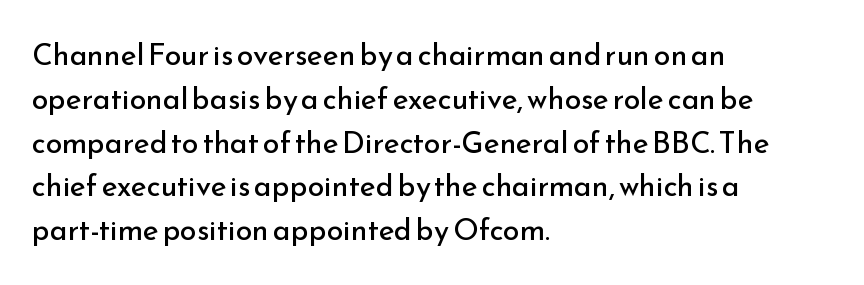
The image shows 30 px regular-weight sans-serif type, upright; set left-aligned, normal line spacing (1.46x), normal letter spacing, not underlined; low stroke contrast and a small x-height.
